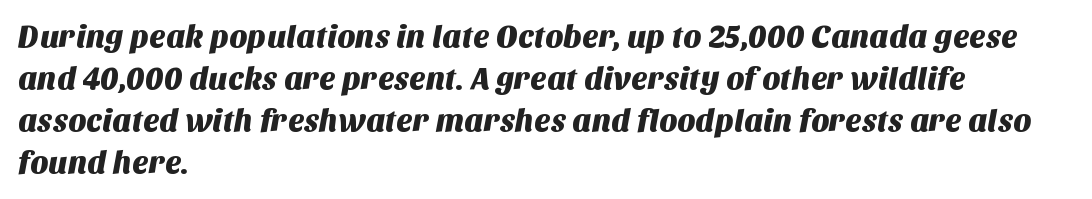
{"serif": "no", "width": "normal", "stroke_contrast": "medium", "x_height": "large", "monospaced": "no", "underline": "no", "align": "left", "line_spacing": "normal", "line_spacing_ratio": 1.35, "letter_spacing": "normal", "letter_spacing_em": 0.0, "glyph_px": 31}
